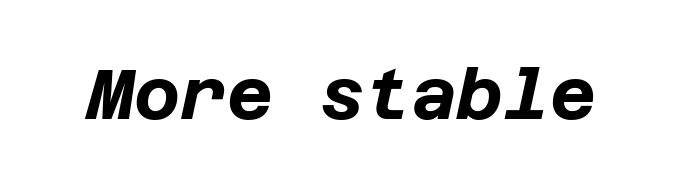
Q: Is the text bold? A: Yes.
Q: Is the text italic (slanted)? A: Yes, it leans right by about 12 degrees.
Q: Is the text underlined? A: No.
Q: Is the spacing between letters normal or unusually wide? A: Normal.
Q: Width (condensed, normal, or wide)? A: Normal.
Q: Stroke contrast? A: Low.
Q: x-height? A: Large.
